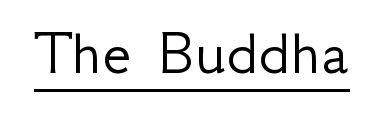
Q: Is the text bold? A: No.
Q: Is the text italic (slanted)? A: No, it is upright.
Q: Is the typeface a serif or a sans-serif typeface? A: Sans-serif.
Q: Is the text underlined? A: Yes.
Q: Is the spacing between letters normal or unusually wide? A: Normal.
Q: Width (condensed, normal, or wide)? A: Normal.
Q: Stroke contrast? A: Low.
Q: x-height? A: Small.
Q: Monospaced? A: No.
